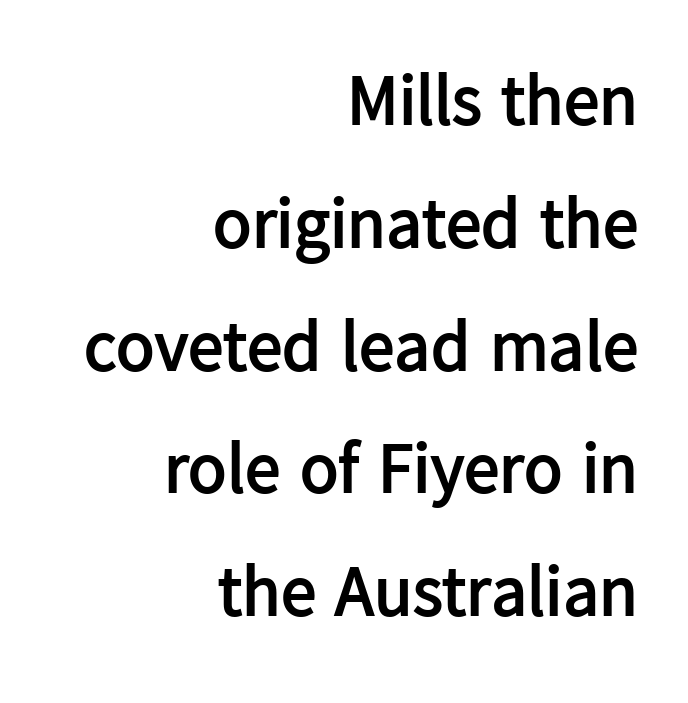
The image shows 71 px semibold sans-serif type, upright; set right-aligned, line spacing 1.73x, normal letter spacing, not underlined; low stroke contrast and a medium x-height.
